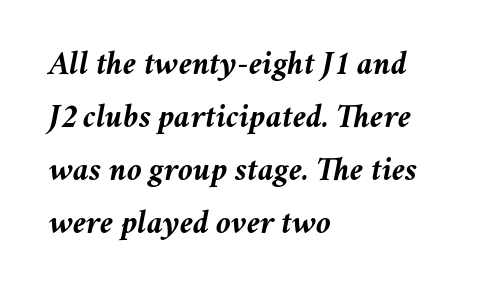
The image shows 34 px semibold type, italic (leaning right); set left-aligned, normal line spacing (1.56x), normal letter spacing, not underlined; medium stroke contrast and a medium x-height.
